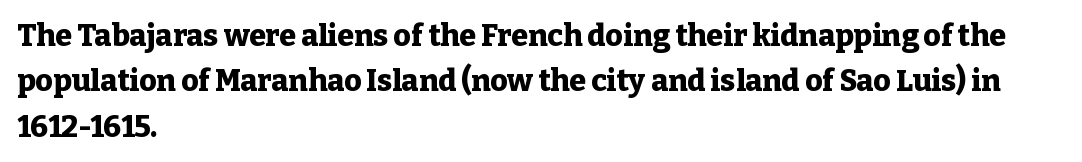
The image shows 30 px heavy serif type, upright; set left-aligned, normal line spacing (1.51x), normal letter spacing, not underlined; low stroke contrast and a medium x-height.
